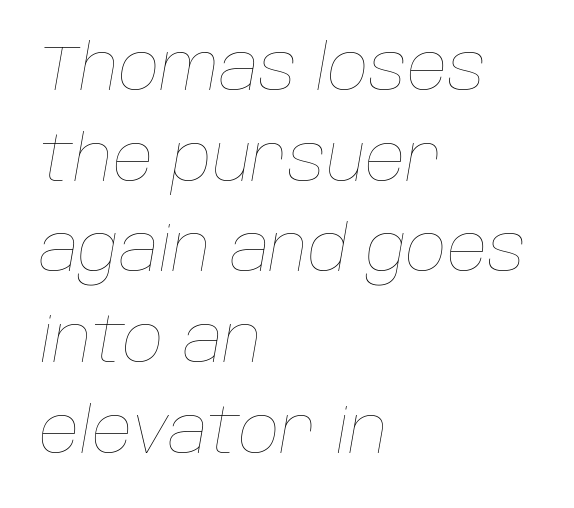
Q: Is the text bold? A: No.
Q: Is the text italic (slanted)? A: Yes, it leans right by about 10 degrees.
Q: Is the text underlined? A: No.
Q: How is the paragraph aligned? A: Left-aligned.
Q: Is the spacing between letters normal or unusually wide? A: Normal.
Q: Is the spacing between lines tight, normal or loose? A: Normal.
Q: Width (condensed, normal, or wide)? A: Normal.
Q: Stroke contrast? A: Low.
Q: x-height? A: Large.
Q: Monospaced? A: No.
